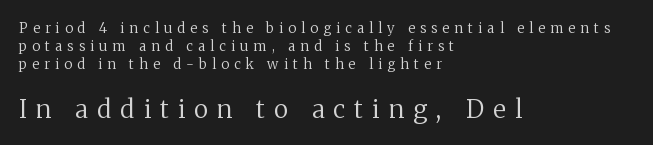
Stroke mass is kept to a normal reading level or below. Clear beneath every line of the passage. Is the lower block the larger one? Yes — the lower block carries the bigger type. Normally led — the rows are evenly, conventionally spaced. Characters remain perfectly vertical along every line. A classic flush-left, rag-right setting is used for this passage.
